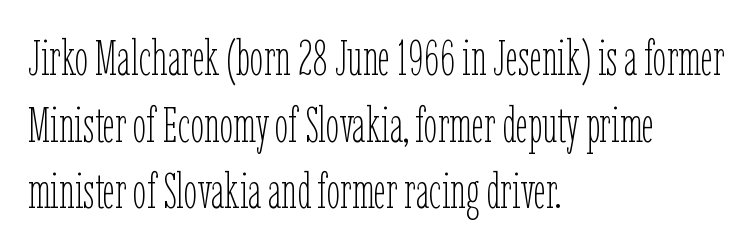
The image shows 49 px thin, condensed type, upright; set left-aligned, normal line spacing (1.36x), normal letter spacing, not underlined; low stroke contrast and a medium x-height.
